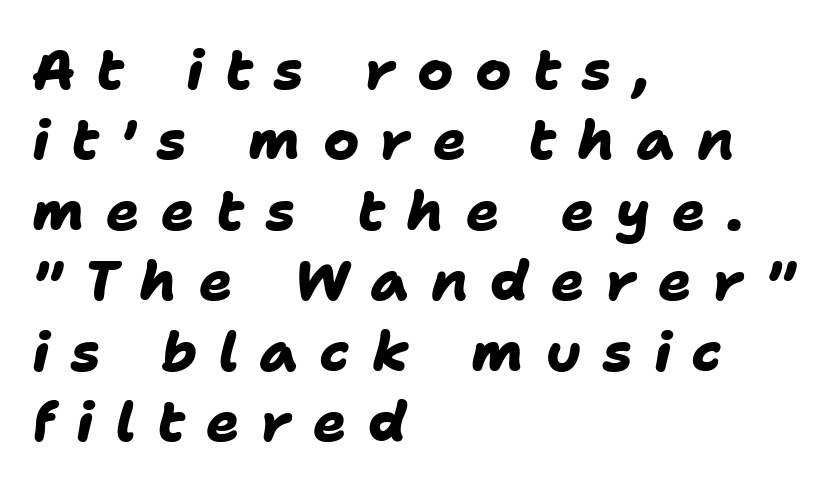
The image shows 55 px heavy sans-serif type; set left-aligned, normal line spacing (1.28x), unusually wide letter spacing (+0.39 em), not underlined; low stroke contrast and a medium x-height.
